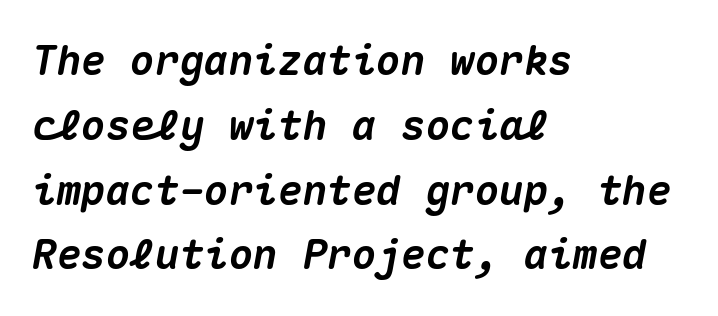
{"italic": "yes", "lean": "right", "slant_degrees": 10, "bold": "yes", "weight": "heavy", "width": "normal", "stroke_contrast": "medium", "x_height": "medium", "monospaced": "yes", "underline": "no", "align": "left", "line_spacing": "normal", "line_spacing_ratio": 1.58, "letter_spacing": "normal", "letter_spacing_em": 0.0, "glyph_px": 41}
